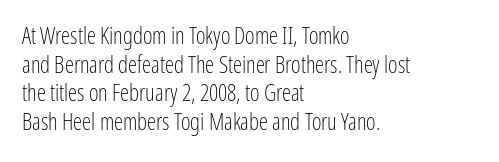
The image shows 23 px text type, upright; set left-aligned, line spacing 1.24x, normal letter spacing, not underlined.
